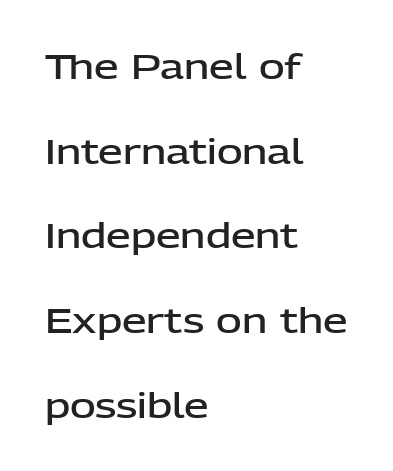
{"serif": "no", "italic": "no", "bold": "semi", "weight": "semibold", "width": "normal", "stroke_contrast": "low", "x_height": "medium", "monospaced": "no", "underline": "no", "align": "left", "line_spacing": "loose", "line_spacing_ratio": 2.42, "letter_spacing": "normal", "letter_spacing_em": 0.0, "glyph_px": 35}
